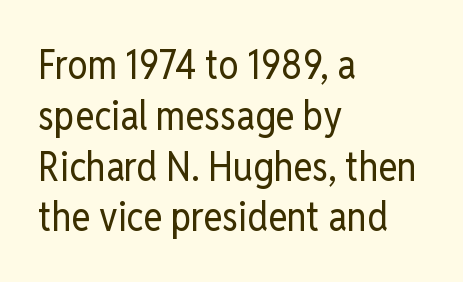
Q: Is the text bold? A: No.
Q: Is the text italic (slanted)? A: No, it is upright.
Q: Is the typeface a serif or a sans-serif typeface? A: Sans-serif.
Q: Is the text underlined? A: No.
Q: How is the paragraph aligned? A: Left-aligned.
Q: Is the spacing between letters normal or unusually wide? A: Normal.
Q: Is the spacing between lines tight, normal or loose? A: Normal.
Q: Width (condensed, normal, or wide)? A: Condensed.
Q: Stroke contrast? A: Low.
Q: x-height? A: Medium.
Q: Monospaced? A: No.
